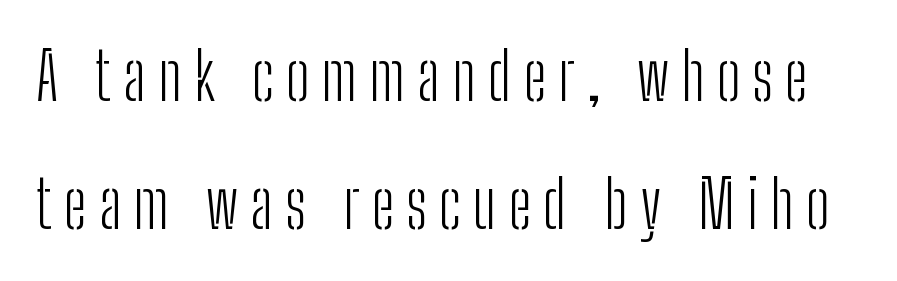
Q: Is the text bold? A: No.
Q: Is the text italic (slanted)? A: No, it is upright.
Q: Is the typeface a serif or a sans-serif typeface? A: Sans-serif.
Q: Is the text underlined? A: No.
Q: Is the spacing between lines tight, normal or loose? A: Loose.
Q: Width (condensed, normal, or wide)? A: Condensed.
Q: Stroke contrast? A: Low.
Q: x-height? A: Medium.
Q: Monospaced? A: No.
